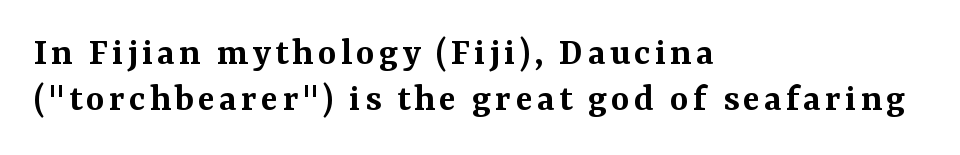
{"serif": "yes", "italic": "no", "bold": "semi", "weight": "semibold", "width": "normal", "stroke_contrast": "medium", "x_height": "medium", "monospaced": "no", "underline": "no", "align": "left", "line_spacing": "tight", "line_spacing_ratio": 1.15, "glyph_px": 40}
